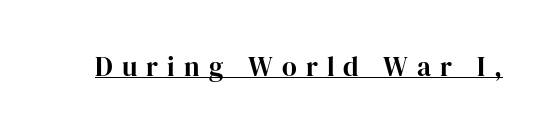
Q: Is the text bold? A: Yes.
Q: Is the text italic (slanted)? A: No, it is upright.
Q: Is the text underlined? A: Yes.
Q: Is the spacing between letters normal or unusually wide? A: Unusually wide.
